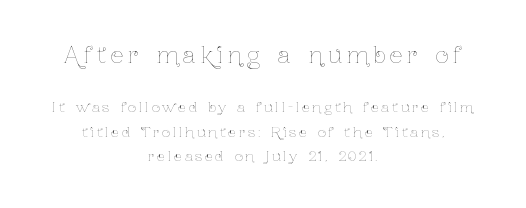
Letters have the restrained weight of plain body copy at most. A bare baseline throughout the passage. It's the straight-up-and-down kind of type. Line starts and ends both wander, symmetrically. Is the letter spacing exaggerated? Yes — the characters are pushed far apart. Type size steps down from the first block to the second.
